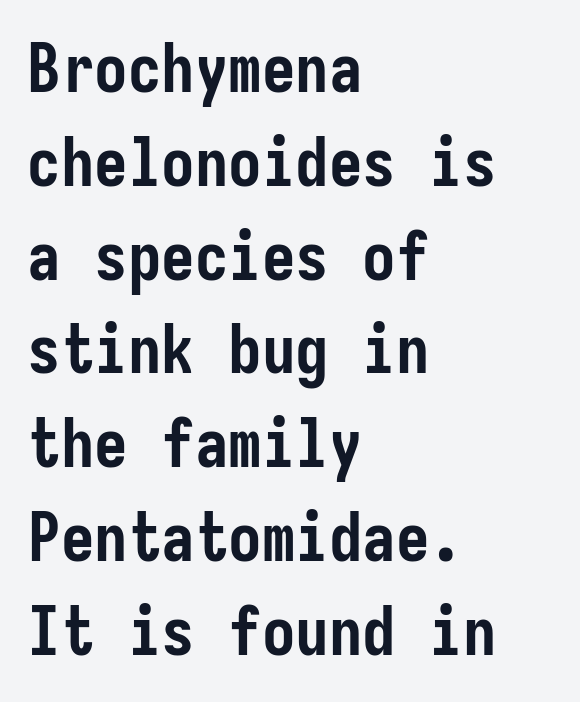
The letters stand upright; this is a roman face. These lines are set flush left with a ragged right edge. This sample keeps an unexceptional amount of space between lines. This rendering employs a face without finishing strokes, i.e., a sans-serif.
